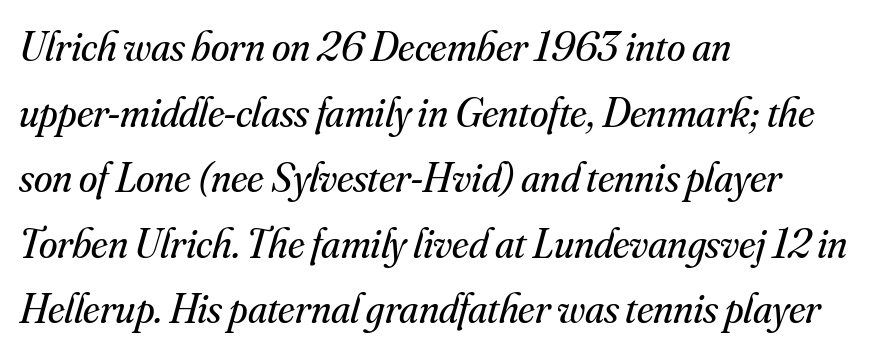
Casual observation: everything's shoved over to the left. No heavy texture on the line: the type isn't bold. Summary of vertical rhythm: regular, with standard interline spacing. Anything drawn beneath the words? Only blank space. The rendering uses natural spacing where letterforms have individual widths.
